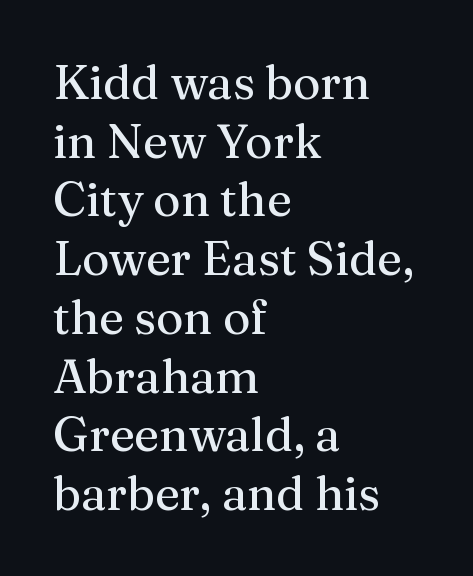
The lettering stays uniformly vertical, giving the passage a roman look. The rendering uses natural spacing where letterforms have individual widths. Caption: multi-line text, flush left, ragged right. The line-height multiplier appears to be the usual default. The glyphs are unaccompanied by any horizontal stroke below them. The text was rendered using a seriffed face with decorative stroke endings.
